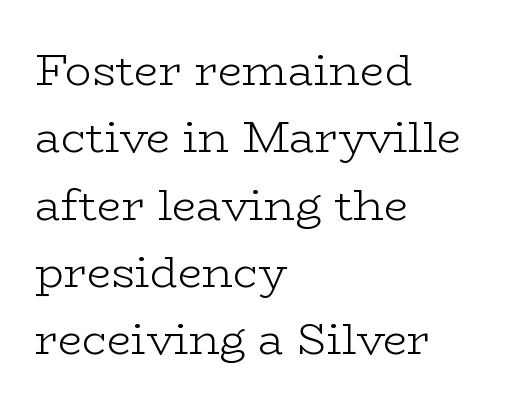
{"serif": "yes", "italic": "no", "bold": "no", "weight": "light", "width": "wide", "stroke_contrast": "low", "x_height": "medium", "monospaced": "no", "underline": "no", "align": "left", "line_spacing": "normal", "line_spacing_ratio": 1.53, "letter_spacing": "normal", "letter_spacing_em": 0.0, "glyph_px": 44}
